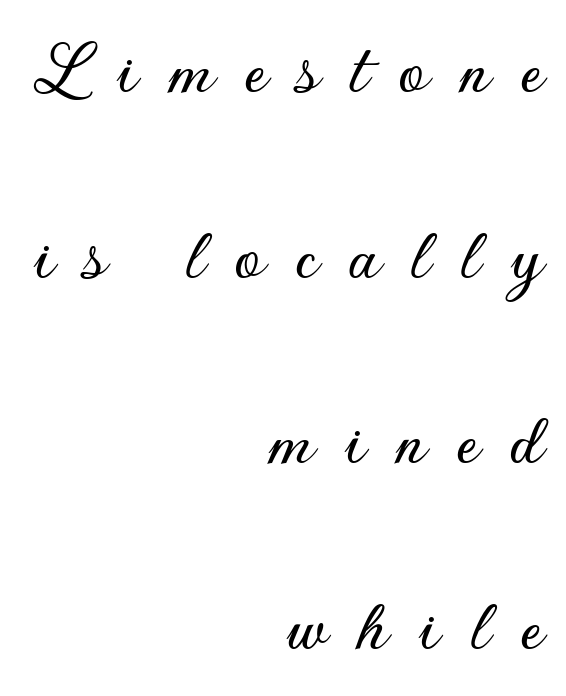
Q: Is the text italic (slanted)? A: Yes.
Q: Is the typeface a serif or a sans-serif typeface? A: Sans-serif.
Q: Is the text underlined? A: No.
Q: How is the paragraph aligned? A: Right-aligned.
Q: Is the spacing between letters normal or unusually wide? A: Unusually wide.
Q: Is the spacing between lines tight, normal or loose? A: Loose.
Q: Width (condensed, normal, or wide)? A: Normal.
Q: Stroke contrast? A: Low.
Q: x-height? A: Small.
Q: Monospaced? A: No.
